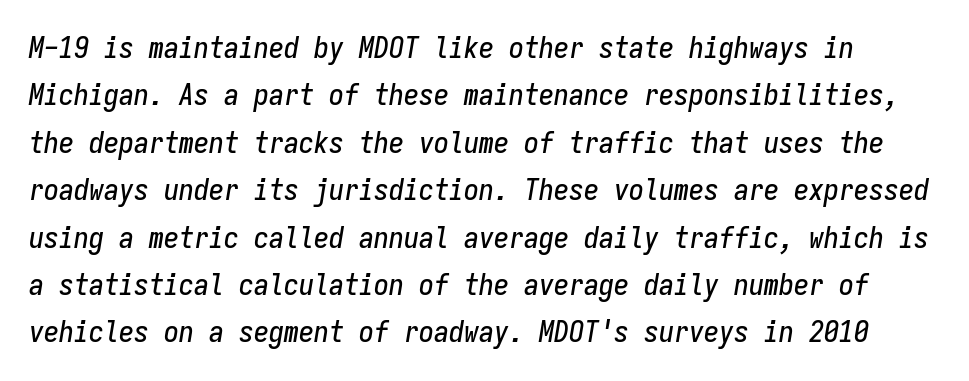
Q: Is the text italic (slanted)? A: Yes, it leans right by about 9 degrees.
Q: Is the text underlined? A: No.
Q: Is the spacing between letters normal or unusually wide? A: Normal.
Q: Is the spacing between lines tight, normal or loose? A: Normal.
Q: Width (condensed, normal, or wide)? A: Condensed.
Q: Stroke contrast? A: Low.
Q: x-height? A: Medium.
Q: Monospaced? A: Yes.
